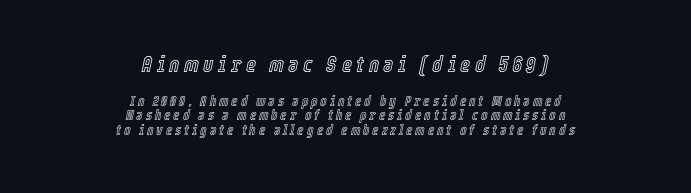
Q: Is the text italic (slanted)? A: Yes, it leans right by about 12 degrees.
Q: Is the text underlined? A: No.
Q: How is the paragraph aligned? A: Centered.
Q: Is the spacing between letters normal or unusually wide? A: Unusually wide.
Q: Is the spacing between lines tight, normal or loose? A: Tight.
Q: Which block of text is set in a larger size, the first (top) or the second (bottom)? A: The first (top) one.
